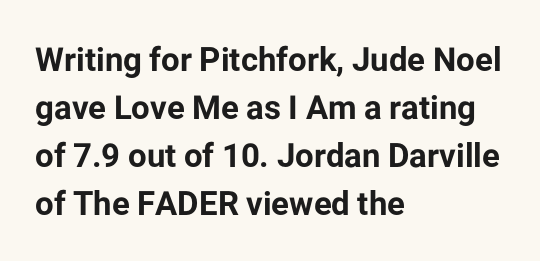
{"serif": "no", "italic": "no", "bold": "yes", "weight": "bold", "width": "normal", "stroke_contrast": "low", "x_height": "medium", "monospaced": "no", "underline": "no", "align": "left", "line_spacing": "normal", "line_spacing_ratio": 1.45, "letter_spacing": "normal", "letter_spacing_em": 0.0, "glyph_px": 33}
